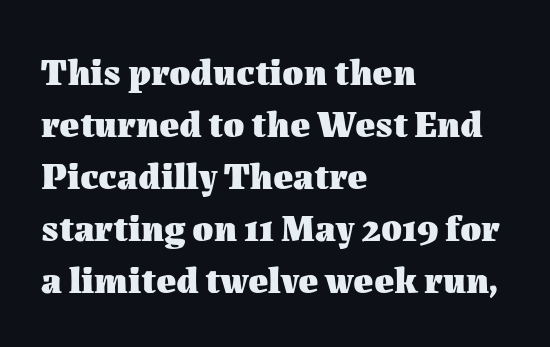
{"italic": "no", "bold": "yes", "weight": "heavy", "width": "normal", "stroke_contrast": "medium", "x_height": "medium", "monospaced": "no", "underline": "no", "align": "left", "line_spacing": "normal", "line_spacing_ratio": 1.37, "letter_spacing": "normal", "letter_spacing_em": 0.0, "glyph_px": 38}
